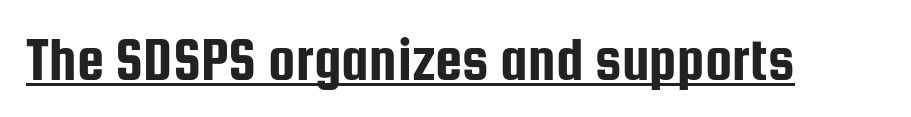
The image shows 61 px condensed sans-serif type, upright; set normal letter spacing, underlined; low stroke contrast and a medium x-height.
